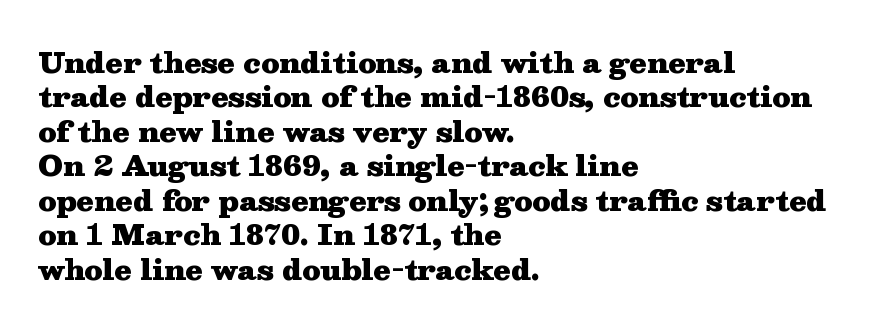
Q: Is the text bold? A: Yes.
Q: Is the text italic (slanted)? A: No, it is upright.
Q: Is the typeface a serif or a sans-serif typeface? A: Serif.
Q: Is the text underlined? A: No.
Q: How is the paragraph aligned? A: Left-aligned.
Q: Is the spacing between letters normal or unusually wide? A: Normal.
Q: Width (condensed, normal, or wide)? A: Wide.
Q: Stroke contrast? A: Medium.
Q: x-height? A: Medium.
Q: Monospaced? A: No.
